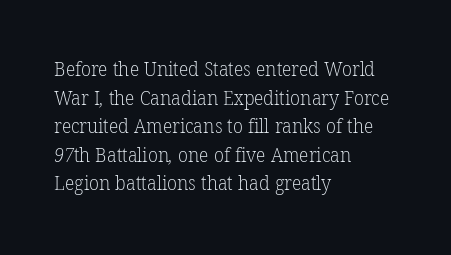
{"bold": "no", "underline": "no", "align": "left", "line_spacing": "normal", "line_spacing_ratio": 1.43, "letter_spacing": "normal", "letter_spacing_em": 0.0, "glyph_px": 20}
